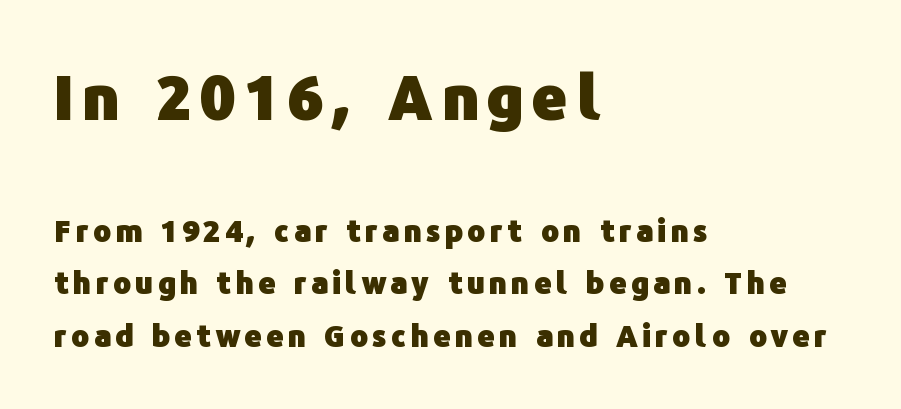
The image shows 61 px heavy sans-serif type, upright; set left-aligned, line spacing 1.75x, not underlined; the first (top) block is 2.03x larger; low stroke contrast and a medium x-height.
